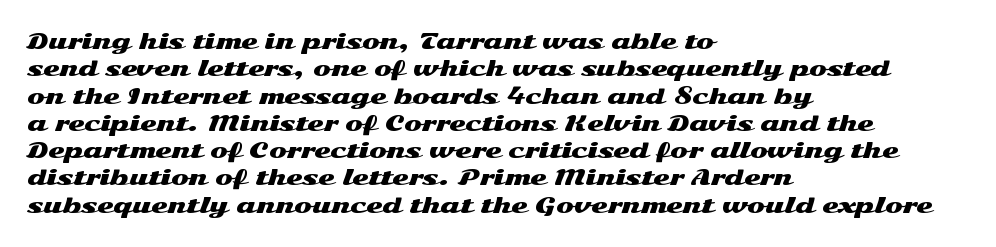
You could call the tracking neutral — neither tight nor loose. Honestly, there is no underline to notice here at all. Compared with a centered layout, this one pins lines to the left instead. Interline gaps are of average width in this sample.
